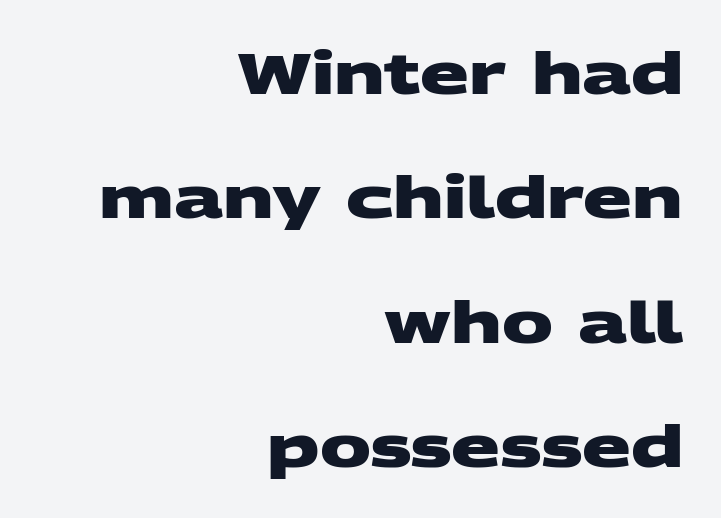
{"serif": "no", "bold": "yes", "weight": "heavy", "width": "wide", "stroke_contrast": "medium", "x_height": "large", "monospaced": "no", "underline": "no", "align": "right", "line_spacing": "loose", "line_spacing_ratio": 2.18, "letter_spacing": "normal", "letter_spacing_em": 0.0, "glyph_px": 57}
